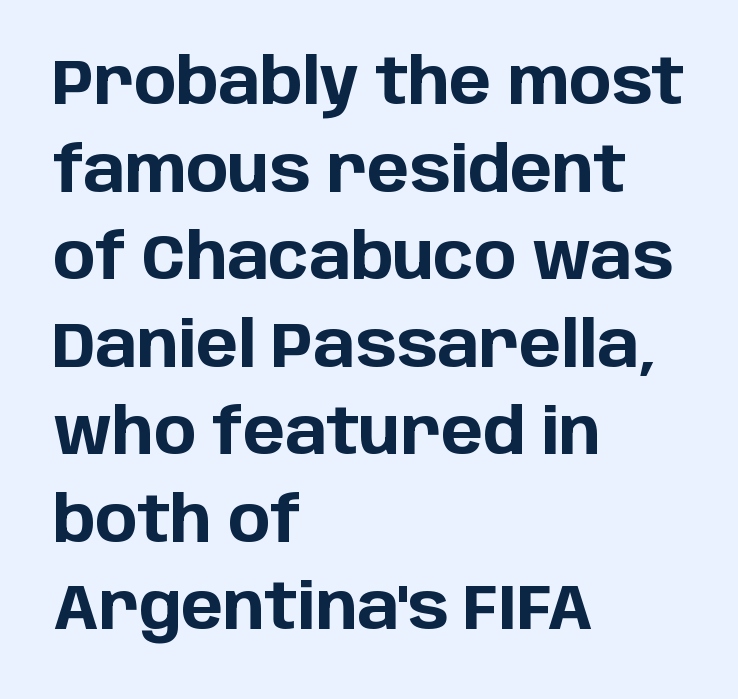
Compared with typical body copy, the letter spacing here is the same. Rule under the text: the space is simply empty. Posture: vertical. Look at the bottom of the vertical strokes: they stop flat, with no serifs. This sample has the flowing, uneven cadence of proportional lettering. You'd pick this weight for a headline — it's a proper bold.
